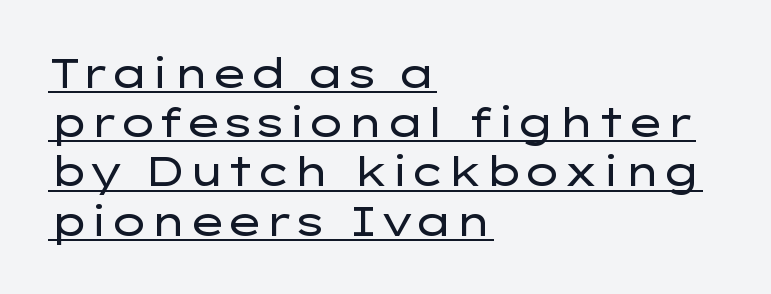
Q: Is the text bold? A: No.
Q: Is the text italic (slanted)? A: No, it is upright.
Q: Is the typeface a serif or a sans-serif typeface? A: Sans-serif.
Q: Is the text underlined? A: Yes.
Q: How is the paragraph aligned? A: Left-aligned.
Q: Is the spacing between letters normal or unusually wide? A: Normal.
Q: Width (condensed, normal, or wide)? A: Wide.
Q: Stroke contrast? A: Low.
Q: x-height? A: Medium.
Q: Monospaced? A: No.
